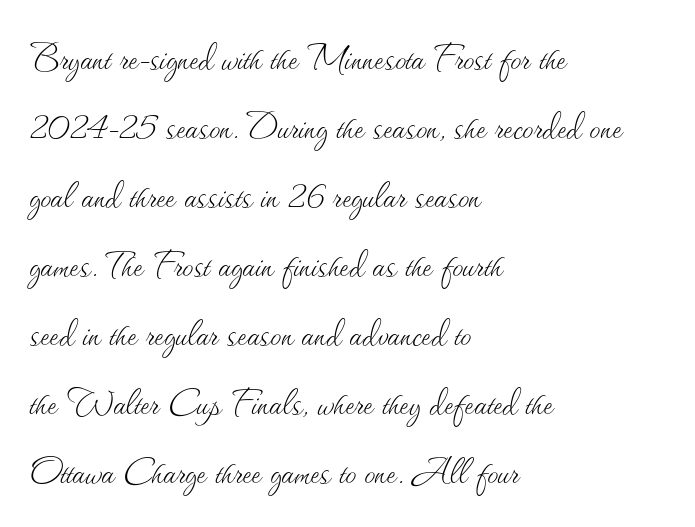
Weight class: somewhere from thin through regular. Alignment: flush left. Rule under the text: the space is simply empty. You could not count columns in this text — the font is proportionally spaced.
